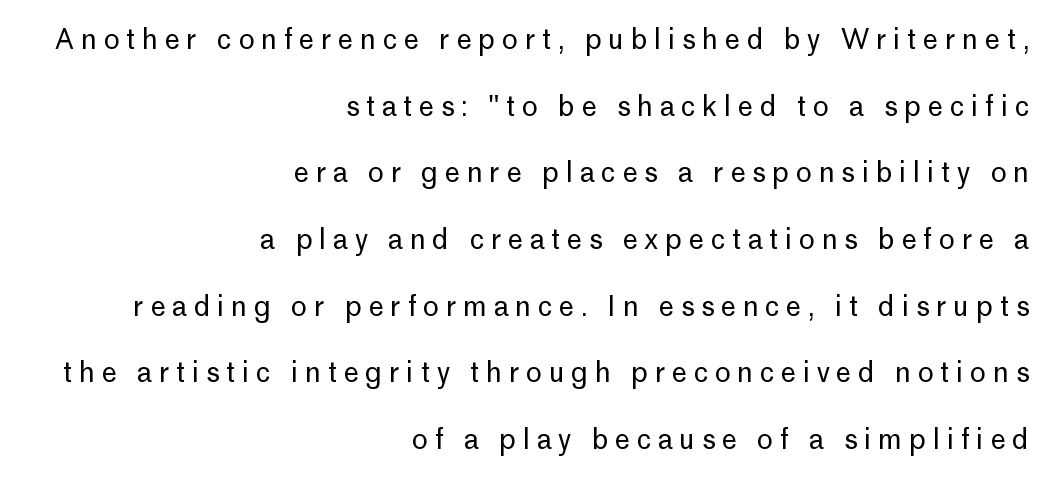
The image shows 27 px text type, upright; set right-aligned, loose line spacing (2.47x), unusually wide letter spacing (+0.25 em), not underlined.
